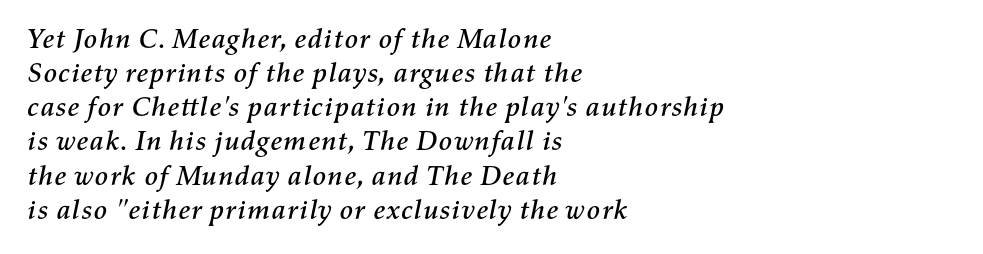
The image shows 28 px text type, italic (leaning right); set left-aligned, line spacing 1.22x, normal letter spacing, not underlined; medium stroke contrast and a medium x-height.
